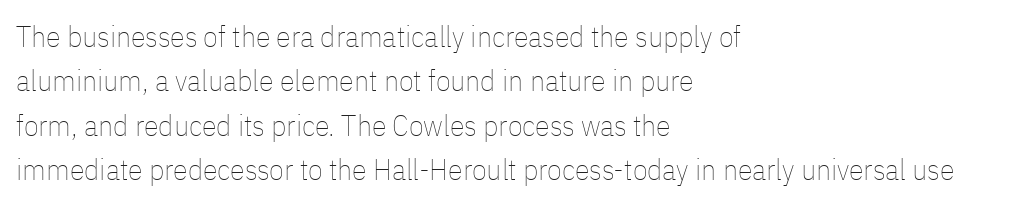
Q: Is the text bold? A: No.
Q: Is the text italic (slanted)? A: No, it is upright.
Q: Is the text underlined? A: No.
Q: How is the paragraph aligned? A: Left-aligned.
Q: Is the spacing between letters normal or unusually wide? A: Normal.
Q: Is the spacing between lines tight, normal or loose? A: Normal.
Q: Width (condensed, normal, or wide)? A: Condensed.
Q: Stroke contrast? A: Low.
Q: x-height? A: Medium.
Q: Monospaced? A: No.
